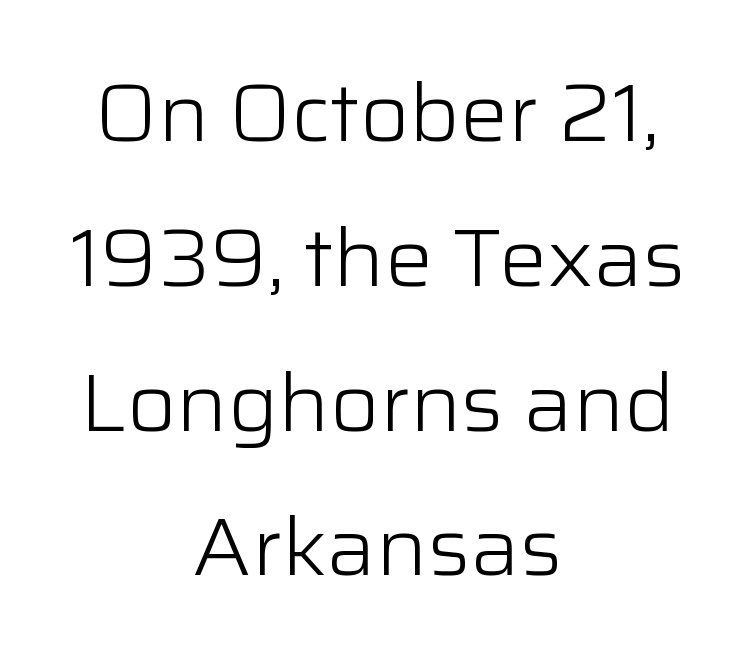
Is the type heavy? It reads as light-to-regular instead. The passage shown is typeset with a sans-serif family. A typesetter would call this proportional, since set widths differ per character. This is the regular roman posture of the typeface. The lines in this sample share a center point and differ in where they start and stop. The space beneath each line is pristine and unruled.
